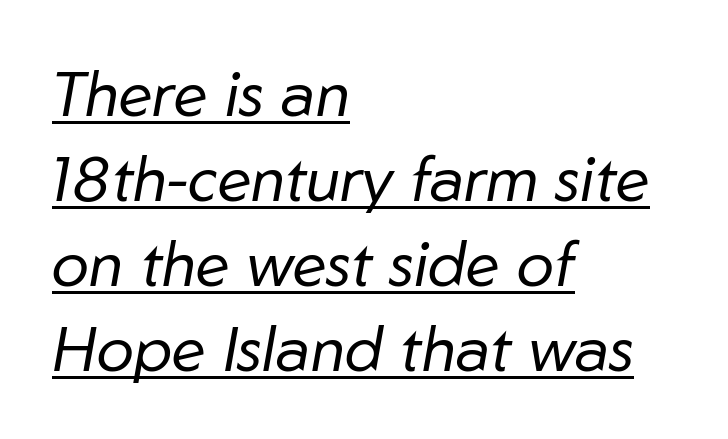
Q: Is the text bold? A: No.
Q: Is the text italic (slanted)? A: Yes, it leans right by about 10 degrees.
Q: Is the text underlined? A: Yes.
Q: How is the paragraph aligned? A: Left-aligned.
Q: Is the spacing between letters normal or unusually wide? A: Normal.
Q: Is the spacing between lines tight, normal or loose? A: Normal.
Q: Width (condensed, normal, or wide)? A: Normal.
Q: Stroke contrast? A: Low.
Q: x-height? A: Medium.
Q: Monospaced? A: No.
